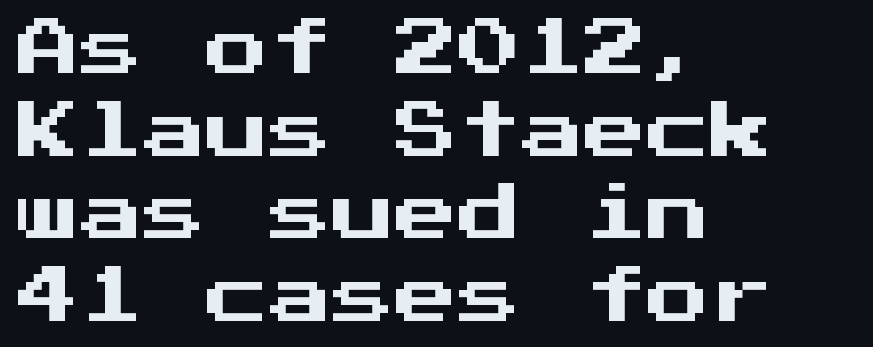
The letters stand straight up with perfectly vertical stems. Typeset ragged right — the left edge is the straight one. Spacing verdict: monospaced, one width for all characters. The designer went with a sans here, leaving each stem footless. What stands out about the letter spacing? Nothing — it is the standard amount.
